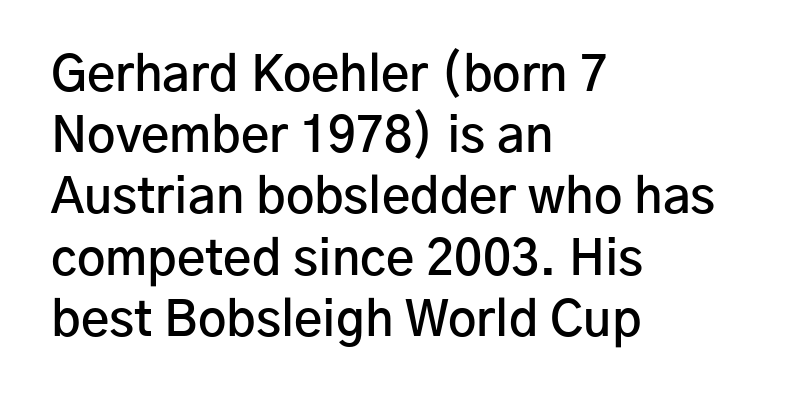
Q: Is the text bold? A: Semi-bold.
Q: Is the text italic (slanted)? A: No, it is upright.
Q: Is the typeface a serif or a sans-serif typeface? A: Sans-serif.
Q: Is the text underlined? A: No.
Q: How is the paragraph aligned? A: Left-aligned.
Q: Is the spacing between letters normal or unusually wide? A: Normal.
Q: Is the spacing between lines tight, normal or loose? A: Normal.
Q: Width (condensed, normal, or wide)? A: Normal.
Q: Stroke contrast? A: Low.
Q: x-height? A: Medium.
Q: Monospaced? A: No.
